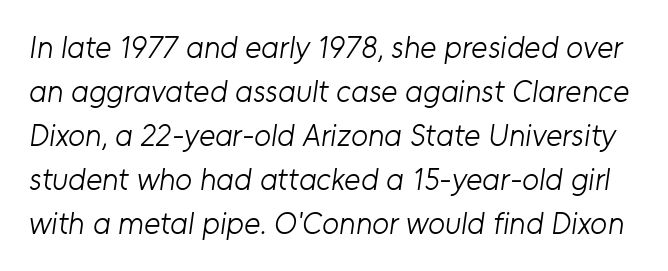
Weight: in the light-to-regular range. The gap between lines stays unmarked. Character widths vary here, with narrow letters taking less room than wide ones. One glance says typical: line gaps are just what's usual.
